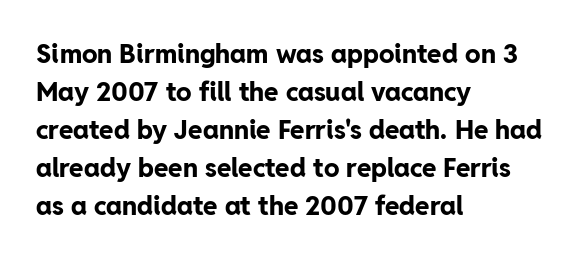
Horizontal alignment here is leftward, the default for most running prose. Nothing unusual about the tracking: characters are spaced as the font intends. Students, observe: this is what conventionally led text looks like. Does the lettering tilt? It doesn't — this is upright.
